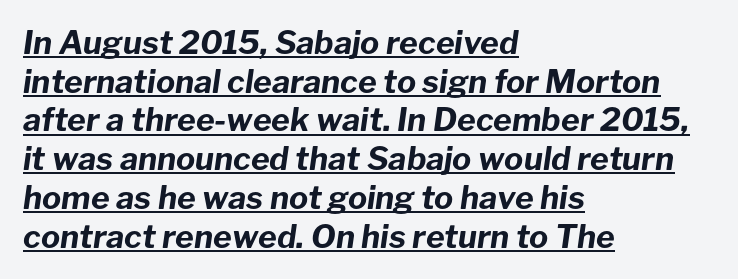
Proportional: the letters do not fall into vertical columns. Notice how the passage keeps a crisp vertical edge on the left only. The typesetting leans heavy: a genuine bold. Descenders here cross a horizontal rule under the line. Looking at the ascenders, they clearly lean.
